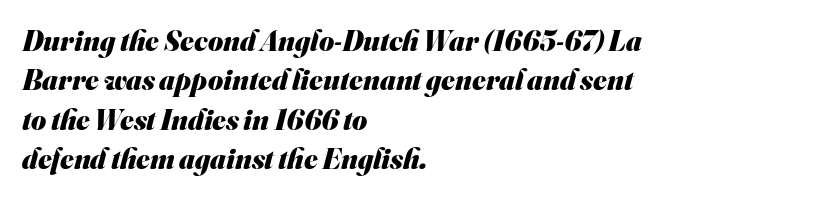
{"serif": "no", "bold": "yes", "weight": "heavy", "width": "normal", "stroke_contrast": "medium", "x_height": "small", "monospaced": "no", "underline": "no", "align": "left", "line_spacing": "normal", "line_spacing_ratio": 1.36, "letter_spacing": "normal", "letter_spacing_em": 0.0, "glyph_px": 29}
